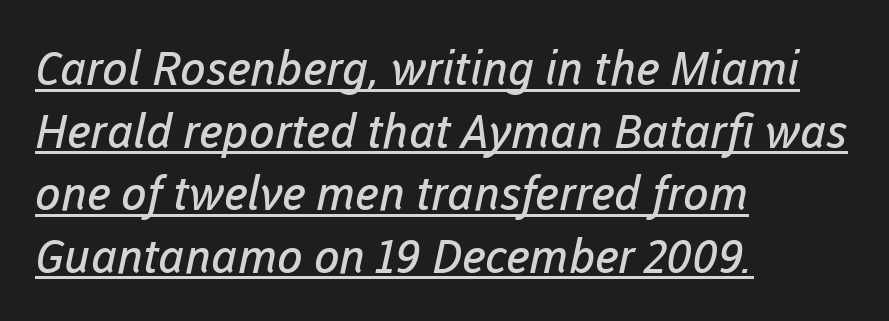
Left-aligned paragraph, ragged on the right. These lines are rendered in a variable-pitch font. The rendered words wear a rule along their underside. Glyph-to-glyph distance matches everyday printed text.
